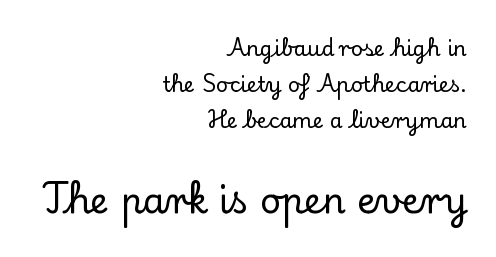
{"serif": "yes", "italic": "no", "width": "normal", "stroke_contrast": "low", "x_height": "small", "monospaced": "no", "underline": "no", "align": "right", "line_spacing_ratio": 1.72, "letter_spacing": "normal", "letter_spacing_em": 0.0, "larger_block": "second", "size_ratio": 1.71, "glyph_px": 36}
